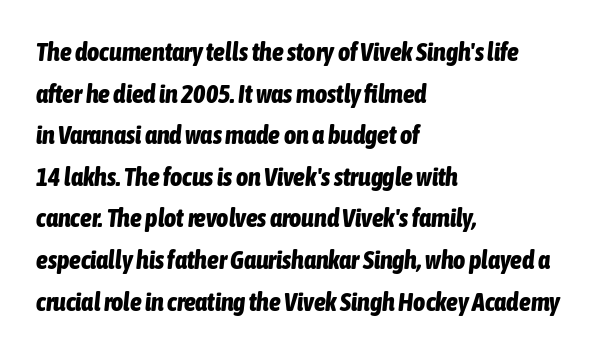
Q: Is the text bold? A: Yes.
Q: Is the text italic (slanted)? A: Yes, it leans right by about 6 degrees.
Q: Is the text underlined? A: No.
Q: How is the paragraph aligned? A: Left-aligned.
Q: Is the spacing between letters normal or unusually wide? A: Normal.
Q: Is the spacing between lines tight, normal or loose? A: Normal.
